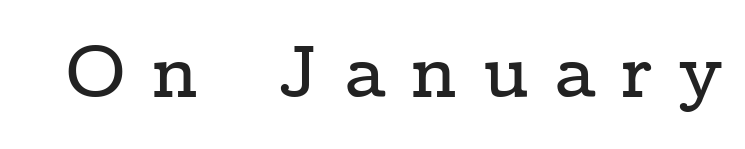
Q: Is the text italic (slanted)? A: No, it is upright.
Q: Is the typeface a serif or a sans-serif typeface? A: Serif.
Q: Is the text underlined? A: No.
Q: Is the spacing between letters normal or unusually wide? A: Unusually wide.
Q: Width (condensed, normal, or wide)? A: Wide.
Q: Stroke contrast? A: Low.
Q: x-height? A: Medium.
Q: Monospaced? A: No.
